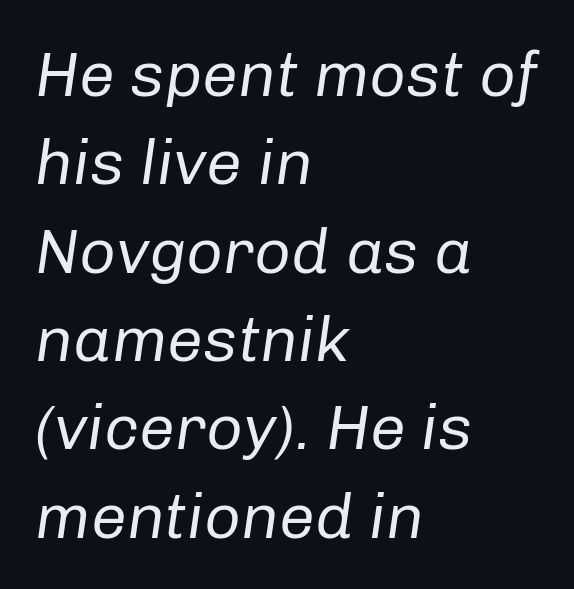
The image shows 64 px regular-weight type, italic (leaning right); set left-aligned, normal line spacing (1.38x), normal letter spacing, not underlined; low stroke contrast and a medium x-height.
